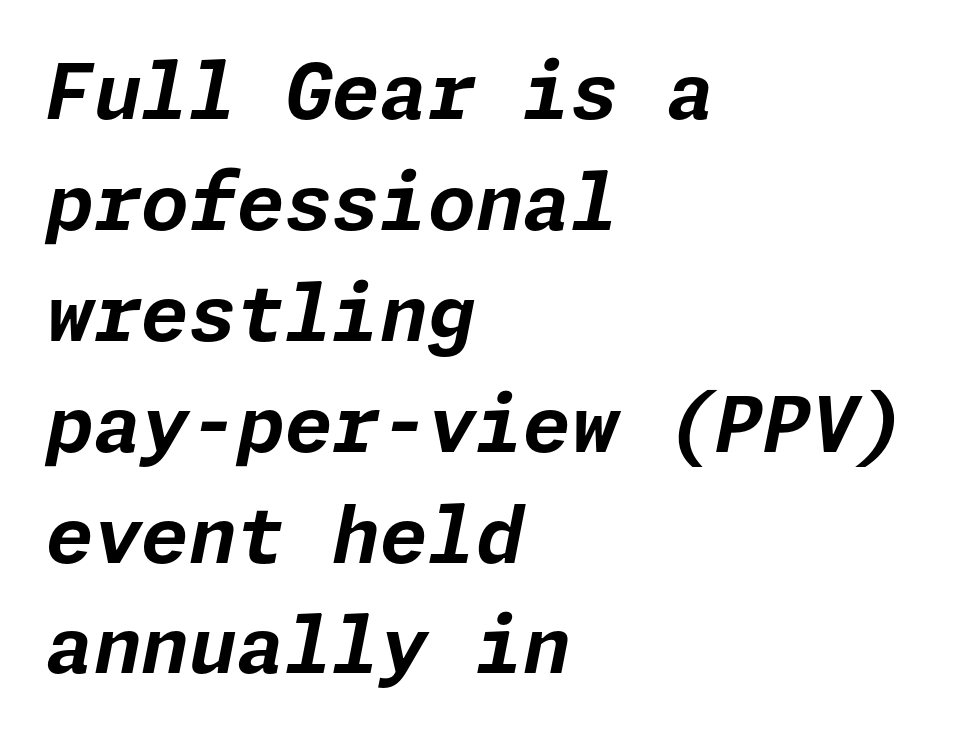
The image shows 77 px bold type, italic (leaning right); set left-aligned, normal line spacing (1.44x), normal letter spacing, not underlined; low stroke contrast and a medium x-height.
